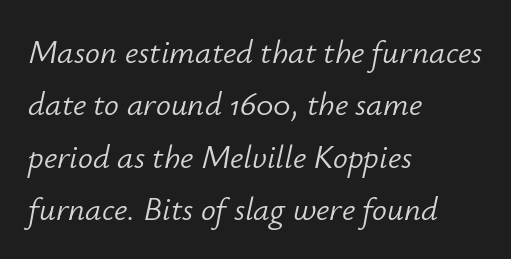
The image shows 33 px light type, italic (leaning right); set left-aligned, normal line spacing (1.59x), normal letter spacing, not underlined; low stroke contrast and a small x-height.
